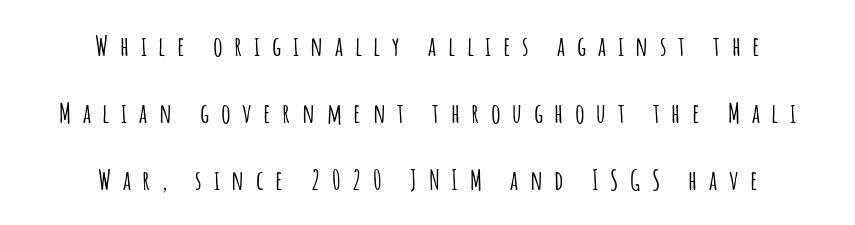
The image shows 27 px text type, upright; set centered, loose line spacing (2.48x), unusually wide letter spacing (+0.43 em), not underlined.
